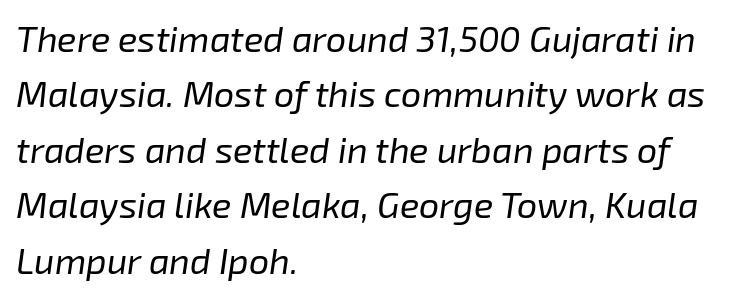
Short note: letters normally spaced. Vertically, the passage feels balanced, rows spaced as you'd expect. Check under the words: just untouched page. Do the characters align in a grid? No, the font is proportional. Weight: in the light-to-regular range.
